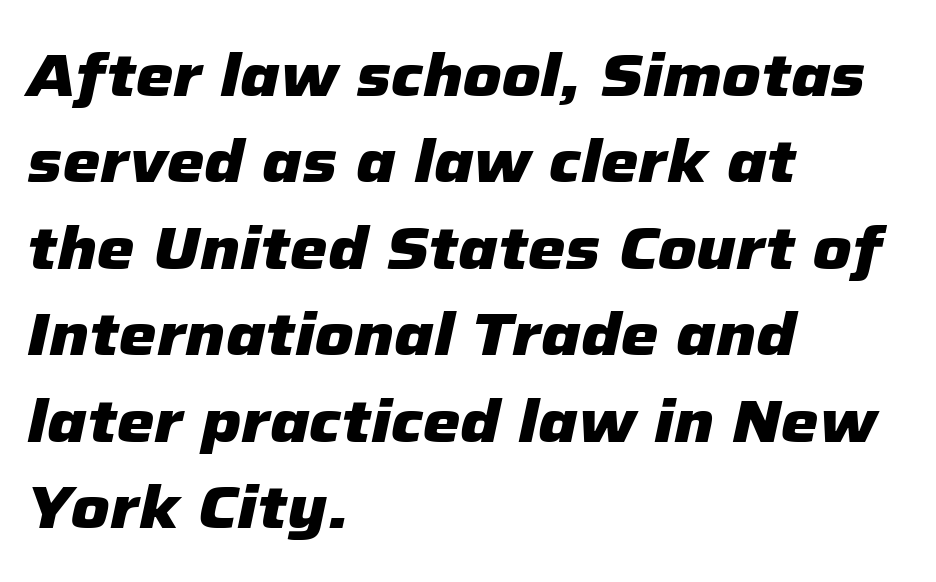
The image shows 60 px heavy type, italic (leaning right); set left-aligned, normal line spacing (1.44x), normal letter spacing, not underlined; low stroke contrast and a medium x-height.
